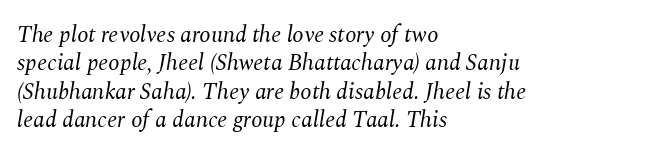
Q: Is the text bold? A: No.
Q: Is the text italic (slanted)? A: Yes, it leans right by about 10 degrees.
Q: Is the text underlined? A: No.
Q: How is the paragraph aligned? A: Left-aligned.
Q: Is the spacing between letters normal or unusually wide? A: Normal.
